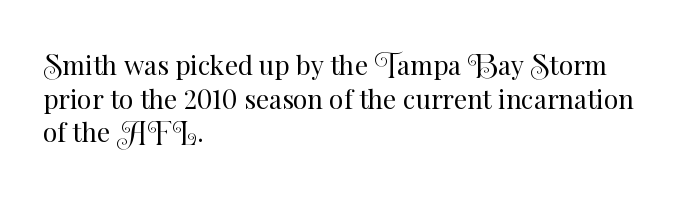
{"italic": "no", "bold": "no", "underline": "no", "align": "left", "line_spacing": "normal", "line_spacing_ratio": 1.29, "letter_spacing": "normal", "letter_spacing_em": 0.0, "glyph_px": 26}
